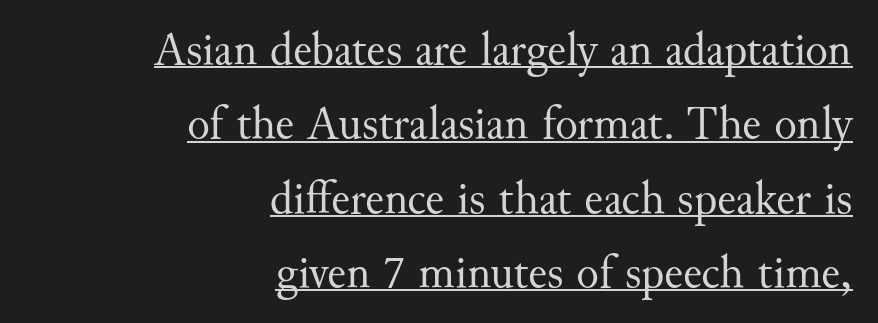
Q: Is the text bold? A: No.
Q: Is the text italic (slanted)? A: No, it is upright.
Q: Is the typeface a serif or a sans-serif typeface? A: Serif.
Q: Is the text underlined? A: Yes.
Q: How is the paragraph aligned? A: Right-aligned.
Q: Is the spacing between letters normal or unusually wide? A: Normal.
Q: Is the spacing between lines tight, normal or loose? A: Normal.
Q: Width (condensed, normal, or wide)? A: Normal.
Q: Stroke contrast? A: Medium.
Q: x-height? A: Small.
Q: Monospaced? A: No.
